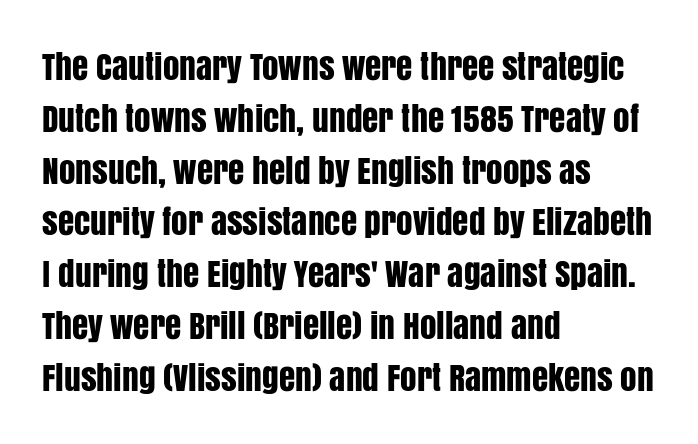
{"serif": "no", "italic": "no", "width": "condensed", "stroke_contrast": "low", "x_height": "large", "monospaced": "no", "underline": "no", "align": "left", "line_spacing": "normal", "line_spacing_ratio": 1.57, "letter_spacing": "normal", "letter_spacing_em": 0.0, "glyph_px": 33}
